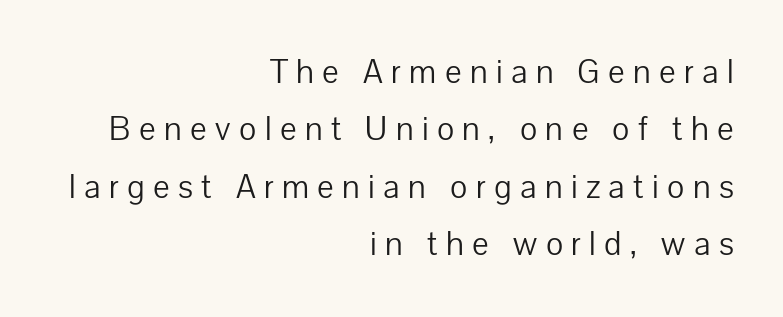
The face used here is a sans, in the tradition of grotesques and geometrics. Nope, not italic — everything's standing straight. Reading down the block, your eye finds every line finishing at a fixed right position. This rendering widens character spacing well past its baseline value. The passage shown is not underscored anywhere. Character widths vary here, with narrow letters taking less room than wide ones.
